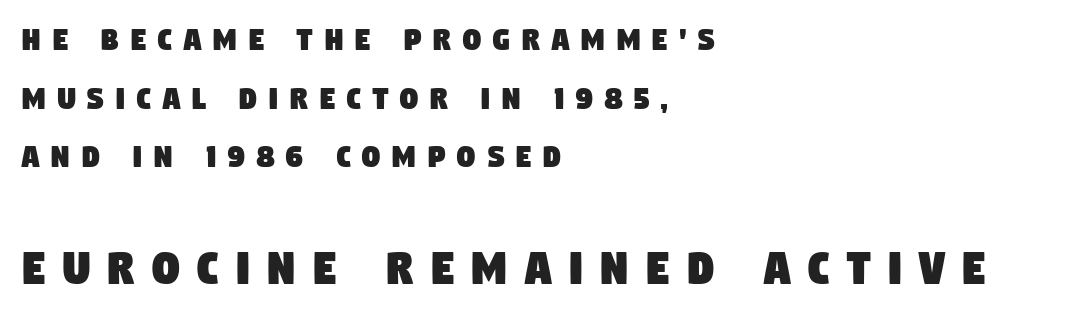
{"serif": "no", "width": "condensed", "stroke_contrast": "low", "x_height": "large", "monospaced": "no", "underline": "no", "align": "left", "line_spacing": "normal", "line_spacing_ratio": 1.63, "letter_spacing": "wide", "letter_spacing_em": 0.31, "larger_block": "second", "size_ratio": 1.5, "glyph_px": 54}
